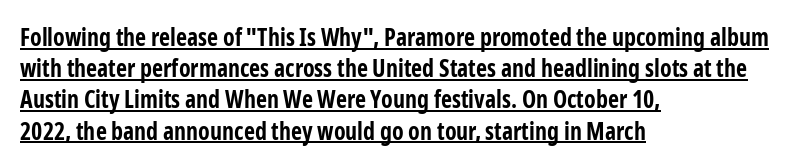
{"italic": "no", "bold": "yes", "underline": "yes", "align": "left", "line_spacing": "normal", "line_spacing_ratio": 1.3, "letter_spacing": "normal", "letter_spacing_em": 0.0, "glyph_px": 24}
